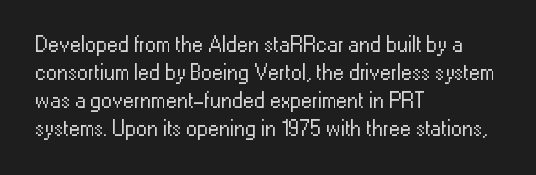
No extra ink here — the face is not bold. Students, observe: this is what conventionally led text looks like. Visually the block forms a straight wall on the left and a jagged coastline on the right. Clear beneath every line of the passage.
